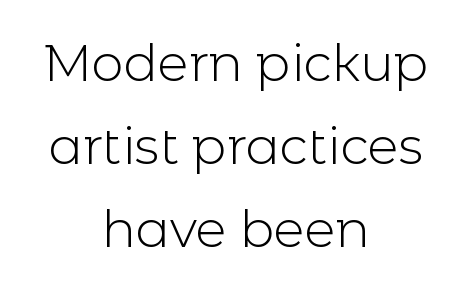
The image shows 51 px light sans-serif type, upright; set centered, normal line spacing (1.63x), normal letter spacing, not underlined; a medium x-height.
